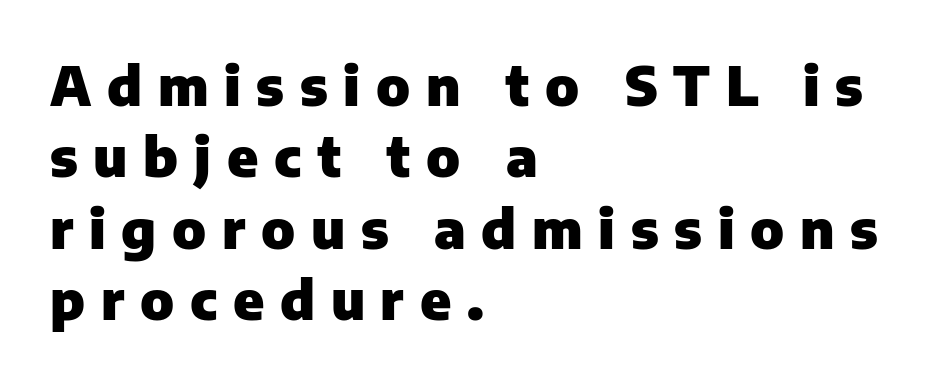
The image shows 54 px heavy sans-serif type, upright; set left-aligned, normal line spacing (1.32x), unusually wide letter spacing (+0.29 em), not underlined; low stroke contrast and a medium x-height.
